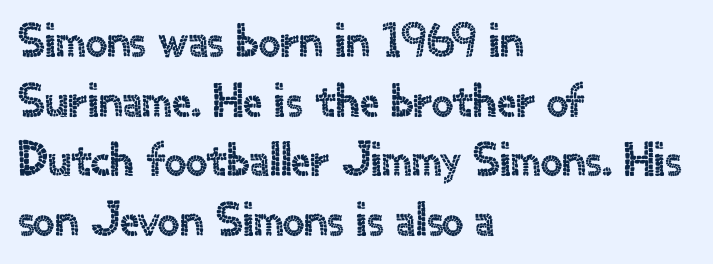
{"serif": "no", "italic": "no", "width": "normal", "x_height": "small", "monospaced": "no", "underline": "no", "align": "left", "line_spacing_ratio": 1.24, "letter_spacing": "normal", "letter_spacing_em": 0.0, "glyph_px": 48}
